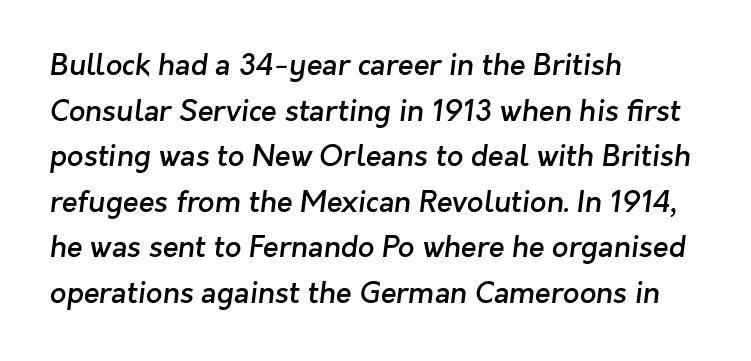
The image shows 29 px semibold sans-serif type; set left-aligned, normal line spacing (1.57x), normal letter spacing, not underlined; low stroke contrast and a medium x-height.
